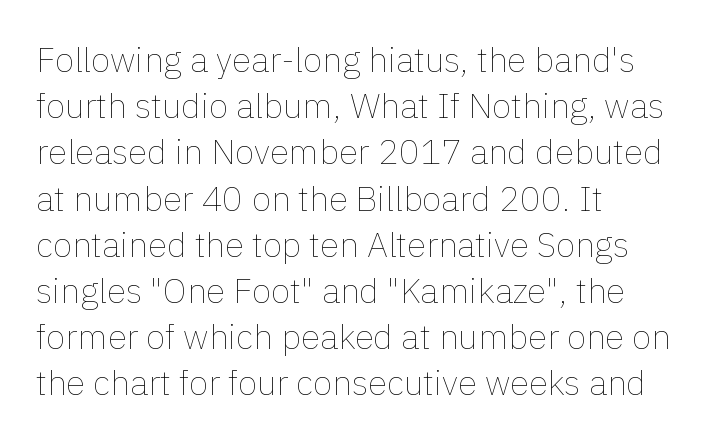
One glance says typical: line gaps are just what's usual. Each word holds together tightly as a unit, with standard inter-letter gaps. Clear beneath every line of the passage. A quiet, ordinary-to-light weight characterises the typeface. You could not count columns in this text — the font is proportionally spaced. The passage is arranged the way most books set body copy — flush left.
